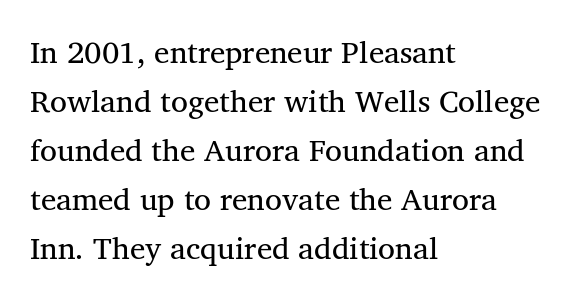
The image shows 31 px serif type; set left-aligned, normal line spacing (1.58x), normal letter spacing, not underlined; medium stroke contrast and a medium x-height.
